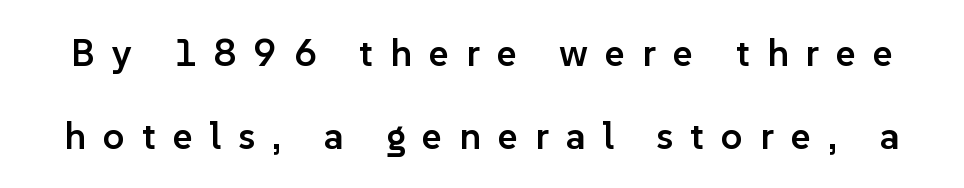
Looks like regular typesetting: each glyph gets only the width it needs. The specimen reads as upright at a glance. Observe the wide spacing: letters keep a clear distance from each other. Unmarked baselines from the first word to the last. Reading down the column, the eye jumps a long way to each next line. Stems and bowls a touch heavier than normal — semibold.
